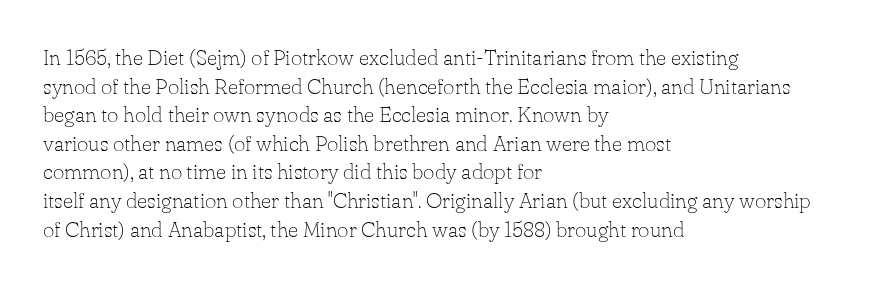
Q: Is the text bold? A: No.
Q: Is the text italic (slanted)? A: No, it is upright.
Q: Is the text underlined? A: No.
Q: How is the paragraph aligned? A: Left-aligned.
Q: Is the spacing between letters normal or unusually wide? A: Normal.
Q: Is the spacing between lines tight, normal or loose? A: Normal.
